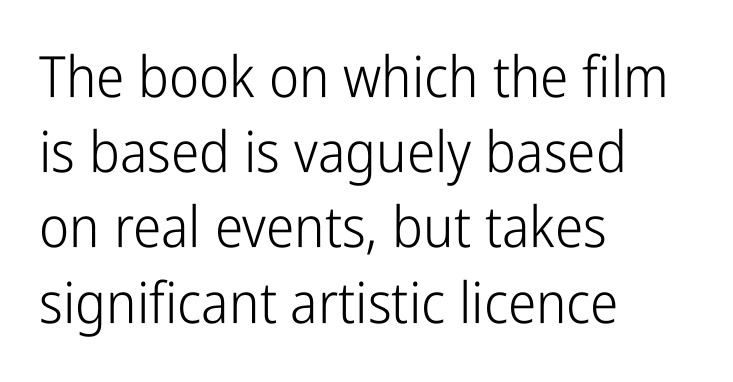
Q: Is the text bold? A: No.
Q: Is the text italic (slanted)? A: No, it is upright.
Q: Is the typeface a serif or a sans-serif typeface? A: Sans-serif.
Q: Is the text underlined? A: No.
Q: How is the paragraph aligned? A: Left-aligned.
Q: Is the spacing between letters normal or unusually wide? A: Normal.
Q: Is the spacing between lines tight, normal or loose? A: Normal.
Q: Width (condensed, normal, or wide)? A: Condensed.
Q: Stroke contrast? A: Low.
Q: x-height? A: Medium.
Q: Monospaced? A: No.
